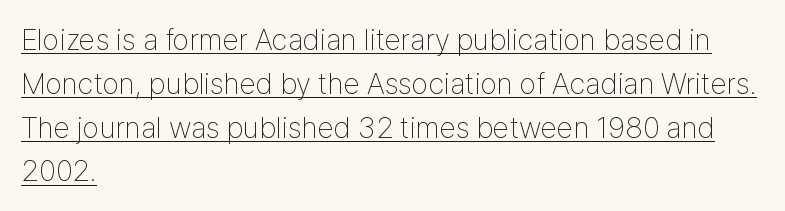
Heaviness? Minimal to ordinary, like unemphasized prose. The specimen reads as upright at a glance. The lines sit at an ordinary, default distance from one another. Line beginnings align vertically; line endings do not. Underline: present. Do the characters align in a grid? No, the font is proportional.
